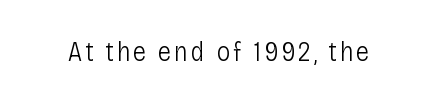
Observe the absence of serifs on each vertical stroke in this sample. Note the varied advance widths — an 'i' is clearly narrower than an 'm'. Italic? Not at all — the glyphs are vertical. Heaviness? Minimal to ordinary, like unemphasized prose.
